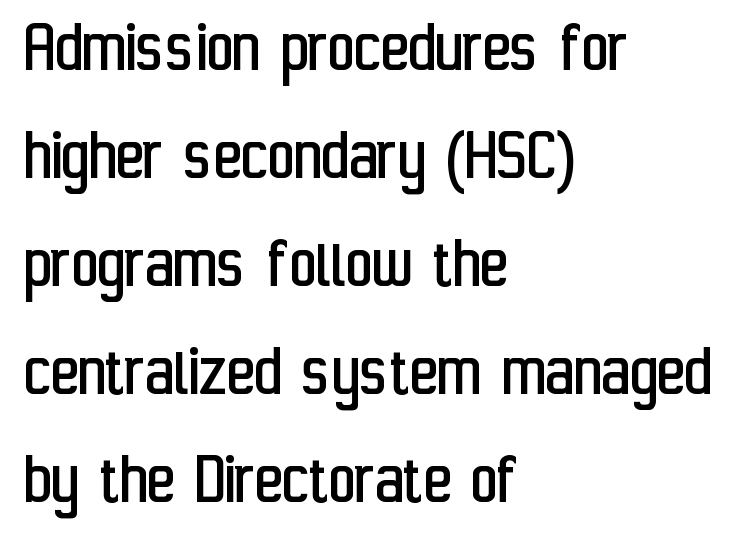
Q: Is the text bold? A: No.
Q: Is the text italic (slanted)? A: No, it is upright.
Q: Is the typeface a serif or a sans-serif typeface? A: Sans-serif.
Q: Is the text underlined? A: No.
Q: How is the paragraph aligned? A: Left-aligned.
Q: Is the spacing between letters normal or unusually wide? A: Normal.
Q: Is the spacing between lines tight, normal or loose? A: Normal.
Q: Width (condensed, normal, or wide)? A: Condensed.
Q: Stroke contrast? A: Low.
Q: x-height? A: Medium.
Q: Monospaced? A: No.
